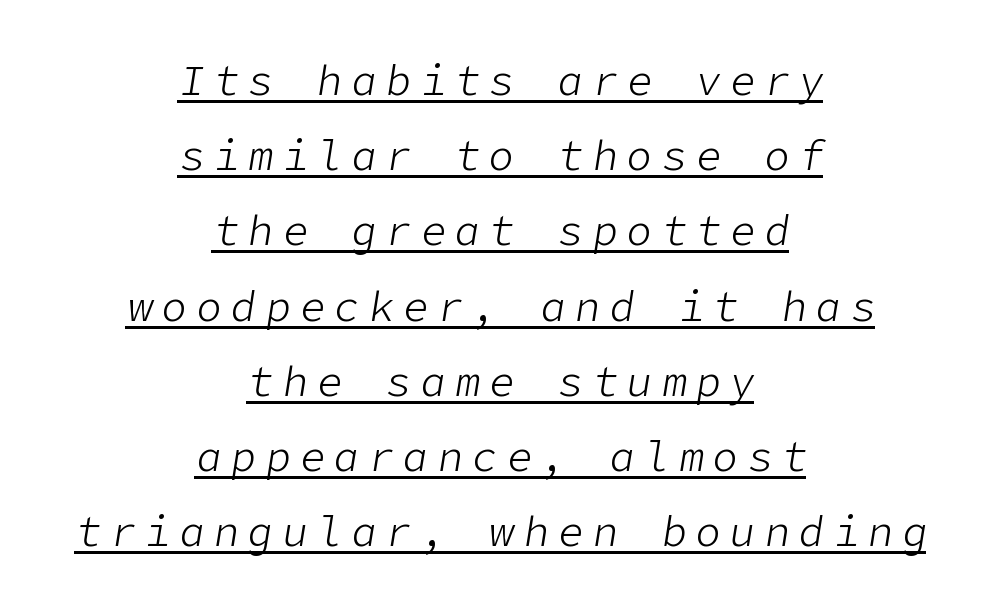
The image shows 42 px light type, italic (leaning right); set centered, line spacing 1.79x, unusually wide letter spacing (+0.22 em), underlined; low stroke contrast and a medium x-height.
